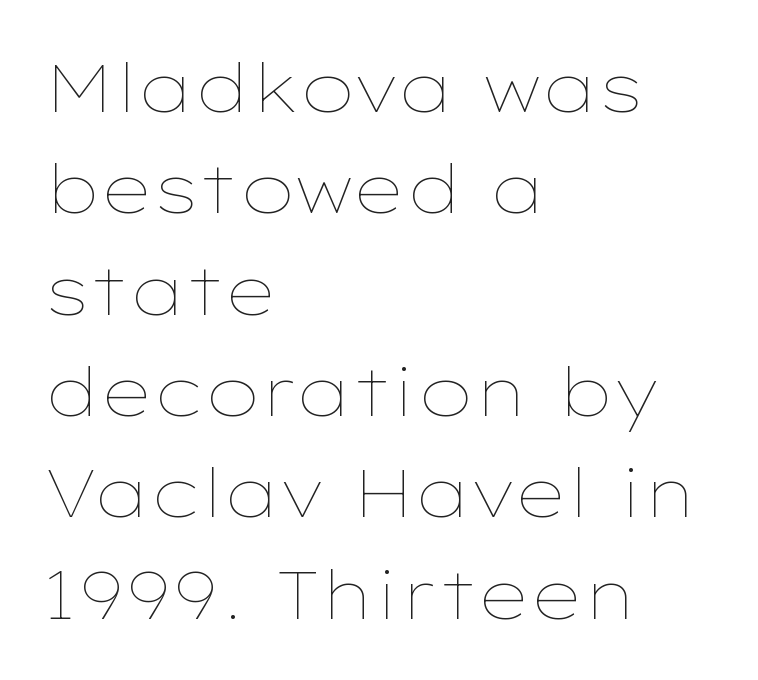
The image shows 68 px thin, wide type, upright; set left-aligned, normal line spacing (1.49x), normal letter spacing, not underlined; low stroke contrast and a medium x-height.
